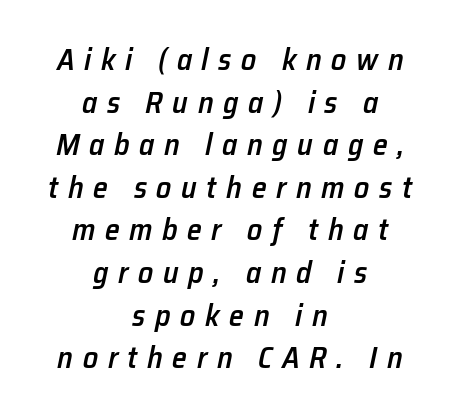
The font's italic variant was chosen for this text. The font is running at a semibold setting, under full bold. Proportional: the letters do not fall into vertical columns. The letterforms stand isolated, each surrounded by extra space. The glyphs are unaccompanied by any horizontal stroke below them. In terms of leading, this rendering sits right in the middle.
